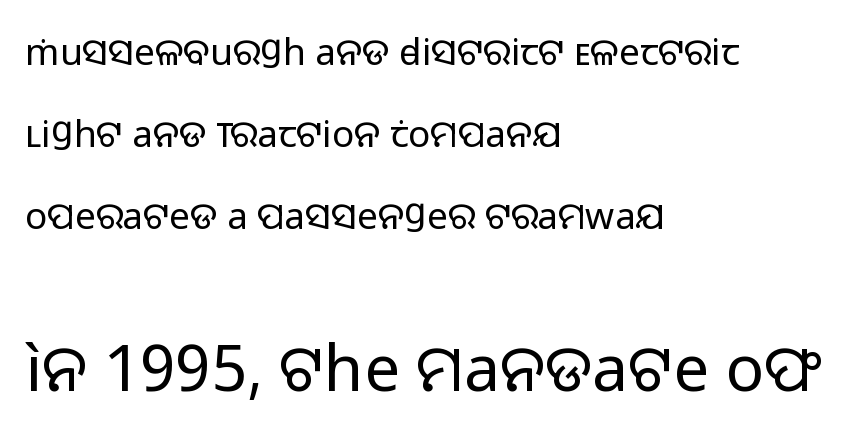
The image shows 64 px regular-weight sans-serif type, upright; set left-aligned, loose line spacing (2.21x), normal letter spacing, not underlined; the second (bottom) block is 1.73x larger; low stroke contrast and a medium x-height.
